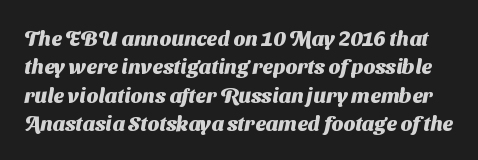
The characters look thick and weighty, a clear bold. The rendering uses a moderate line-height, typical for paragraphs. Descender tails drop into unmarked territory. Default kerning and tracking; the words read as compact shapes.
